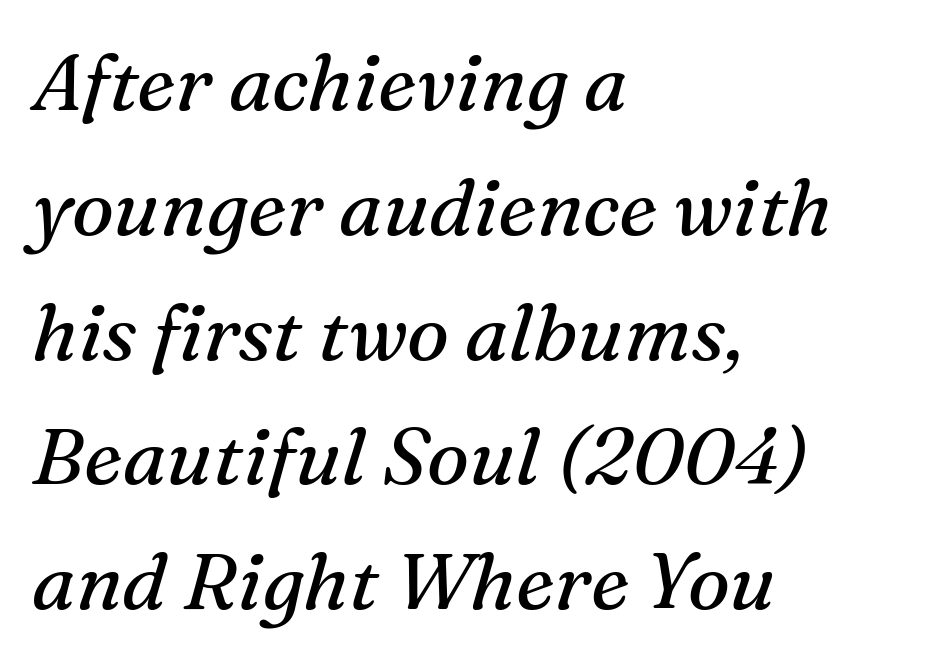
{"serif": "yes", "italic": "yes", "lean": "right", "slant_degrees": 16, "bold": "no", "weight": "regular", "width": "normal", "stroke_contrast": "medium", "x_height": "medium", "monospaced": "no", "underline": "no", "align": "left", "line_spacing": "normal", "line_spacing_ratio": 1.58, "letter_spacing": "normal", "letter_spacing_em": 0.0, "glyph_px": 79}
